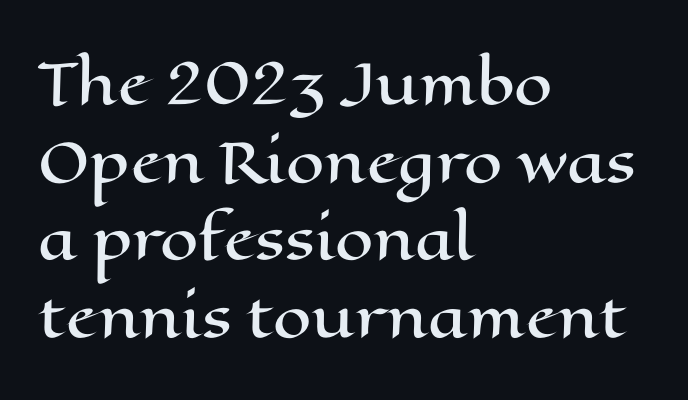
The image shows 55 px wide type, upright; set left-aligned, normal line spacing (1.41x), normal letter spacing, not underlined; high stroke contrast and a medium x-height.
